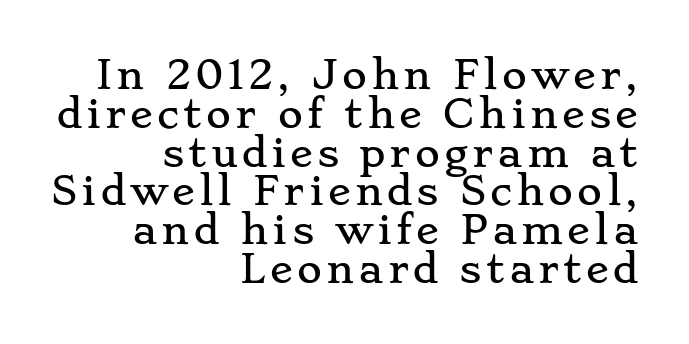
The image shows 38 px wide serif type, upright; set right-aligned, tight line spacing (1.02x), not underlined; low stroke contrast and a small x-height.
